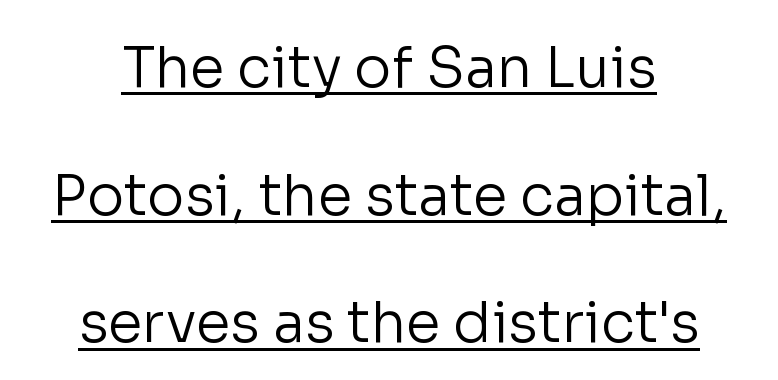
Look at the tracking — it's just the regular setting, nothing added. The typeface chosen for these lines omits serifs. The vertical gap from one line to the next is large. Reading down the block, each line starts at a different indent, mirrored at its end. Emphasis is given by a line drawn under the lettering. Proportional: the letters do not fall into vertical columns.
